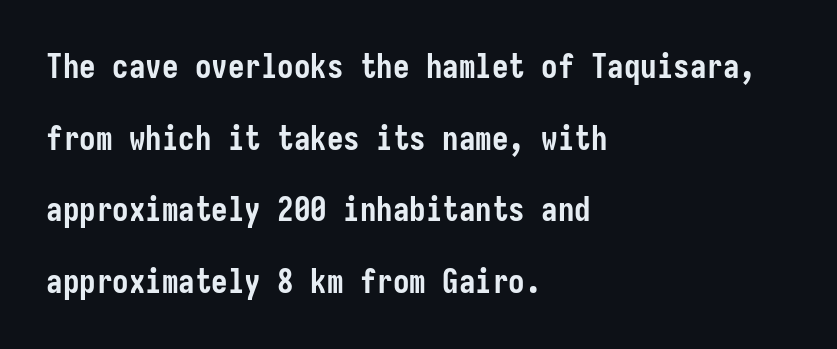
Q: Is the text bold? A: Yes.
Q: Is the text italic (slanted)? A: No, it is upright.
Q: Is the typeface a serif or a sans-serif typeface? A: Sans-serif.
Q: Is the text underlined? A: No.
Q: How is the paragraph aligned? A: Left-aligned.
Q: Is the spacing between letters normal or unusually wide? A: Normal.
Q: Is the spacing between lines tight, normal or loose? A: Loose.
Q: Width (condensed, normal, or wide)? A: Condensed.
Q: Stroke contrast? A: Low.
Q: x-height? A: Medium.
